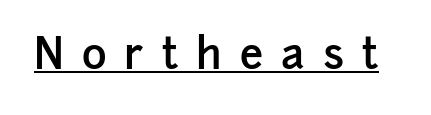
The image shows 42 px semibold sans-serif type, upright; set unusually wide letter spacing (+0.43 em), underlined; low stroke contrast and a medium x-height.
